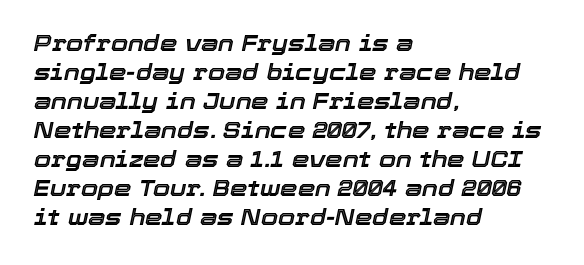
Q: Is the text italic (slanted)? A: Yes, it leans right by about 12 degrees.
Q: Is the text underlined? A: No.
Q: How is the paragraph aligned? A: Left-aligned.
Q: Is the spacing between letters normal or unusually wide? A: Normal.
Q: Is the spacing between lines tight, normal or loose? A: Normal.
